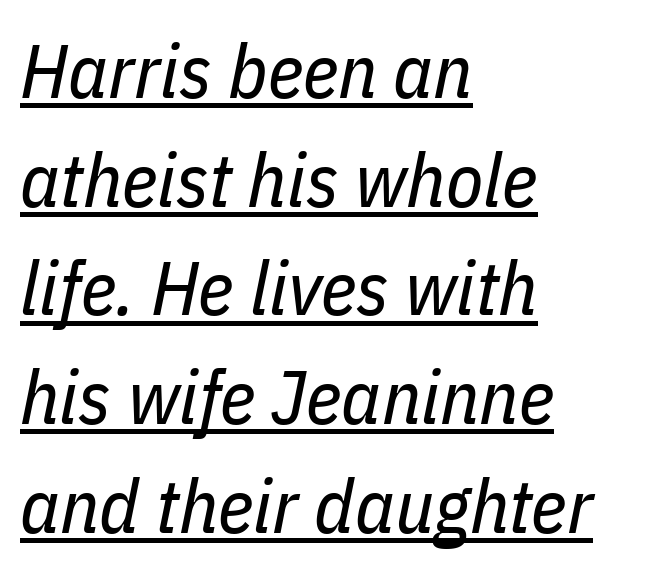
The letterforms sit shoulder to shoulder at normal distance. The compositor pushed each line to the left boundary. The rendering uses natural spacing where letterforms have individual widths. The font is comparable to plain body text, perhaps lighter. Underlined type.
